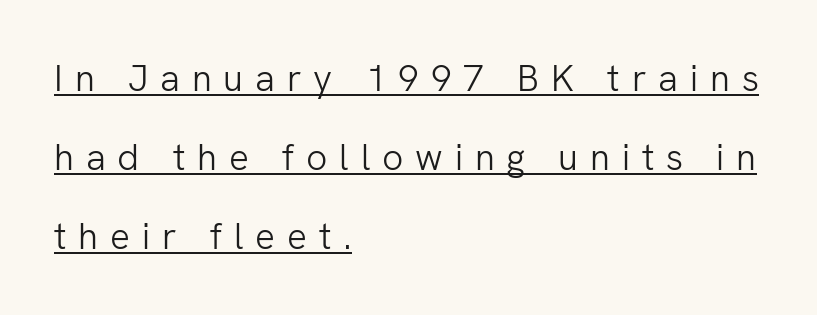
This block would shrink considerably if given ordinary leading; it's expanded now. The tracking jumps out immediately: characters are airy and widely separated. Every stem runs plumb, perpendicular to the baseline. The rag falls on the right side of this text block. The font sits on the lighter half of the weight spectrum, regular included. The rendering uses natural spacing where letterforms have individual widths.
